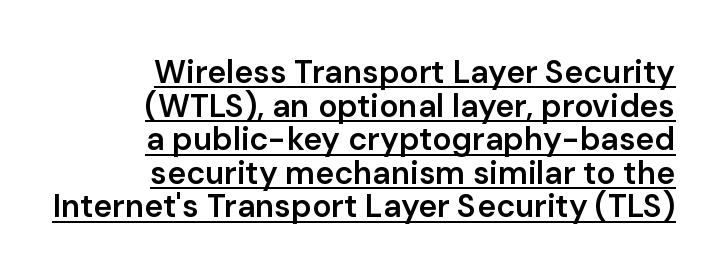
{"serif": "no", "italic": "no", "bold": "semi", "weight": "semibold", "width": "normal", "stroke_contrast": "low", "x_height": "medium", "monospaced": "no", "underline": "yes", "align": "right", "line_spacing": "tight", "line_spacing_ratio": 1.05, "letter_spacing": "normal", "letter_spacing_em": 0.0, "glyph_px": 32}
